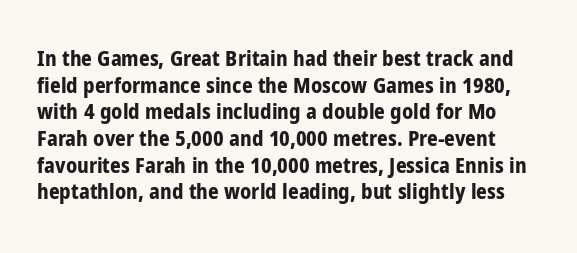
{"italic": "no", "bold": "yes", "underline": "no", "line_spacing": "normal", "line_spacing_ratio": 1.27, "letter_spacing": "normal", "letter_spacing_em": 0.0, "glyph_px": 21}
